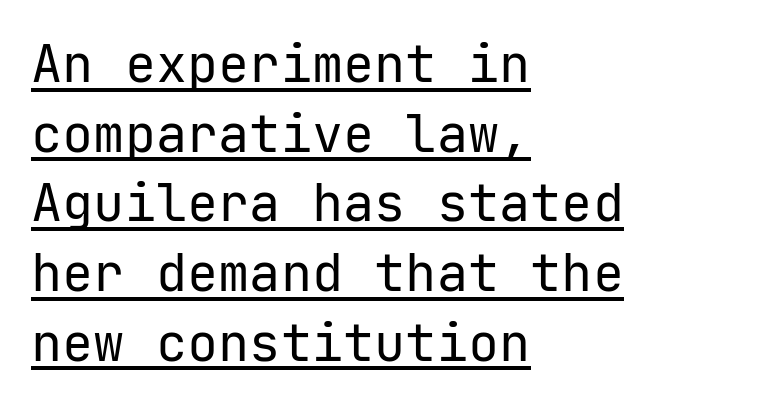
All the whitespace from short lines collects on the right. The tracking reads as untouched default to a designer's eye. Tall strokes in this sample are plumb rather than angled. The rendered words wear a rule along their underside.
